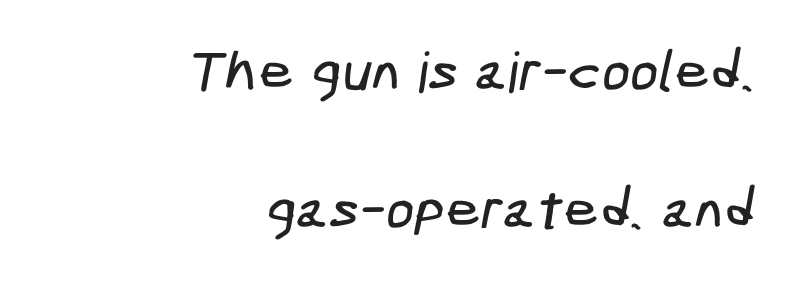
The image shows 56 px condensed sans-serif type; set right-aligned, loose line spacing (2.46x), normal letter spacing, not underlined; low stroke contrast and a medium x-height.
